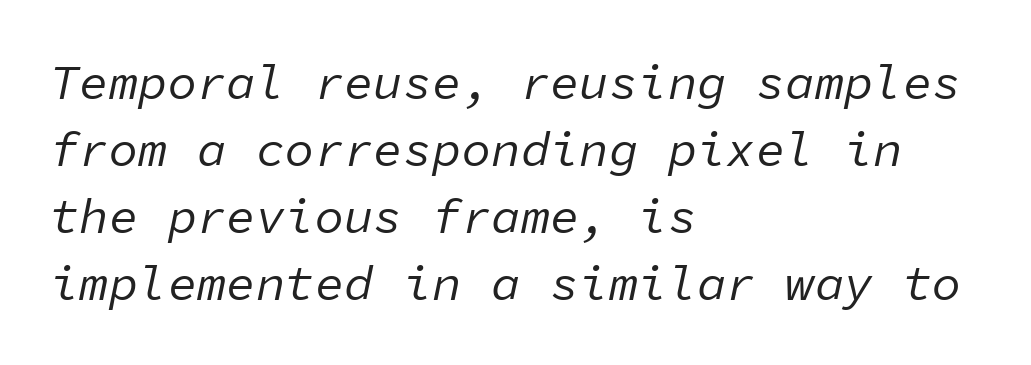
A bare baseline throughout the passage. The line texture is even and compact thanks to regular tracking. The face used here is monospaced, like something from a code editor. Ink coverage per letter is moderate at most. The leading is moderate, giving the passage an even texture.
